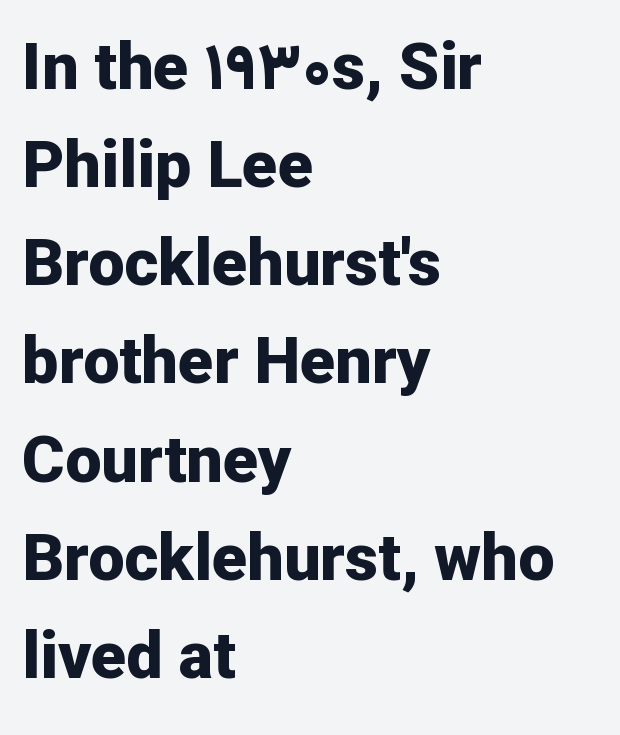
Q: Is the text bold? A: Yes.
Q: Is the text italic (slanted)? A: No, it is upright.
Q: Is the typeface a serif or a sans-serif typeface? A: Sans-serif.
Q: Is the text underlined? A: No.
Q: How is the paragraph aligned? A: Left-aligned.
Q: Is the spacing between letters normal or unusually wide? A: Normal.
Q: Is the spacing between lines tight, normal or loose? A: Normal.
Q: Width (condensed, normal, or wide)? A: Normal.
Q: Stroke contrast? A: Low.
Q: x-height? A: Medium.
Q: Monospaced? A: No.
